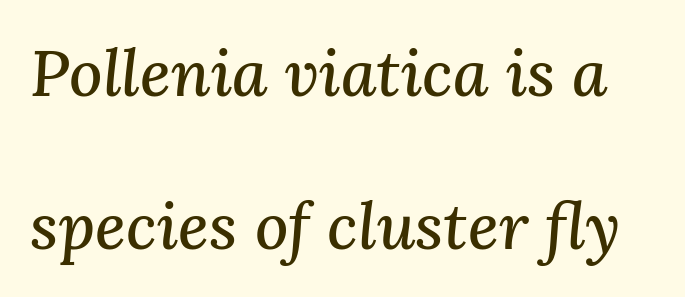
Q: Is the text italic (slanted)? A: Yes, it leans right by about 3 degrees.
Q: Is the typeface a serif or a sans-serif typeface? A: Serif.
Q: Is the text underlined? A: No.
Q: Is the spacing between letters normal or unusually wide? A: Normal.
Q: Is the spacing between lines tight, normal or loose? A: Loose.
Q: Width (condensed, normal, or wide)? A: Normal.
Q: Stroke contrast? A: Medium.
Q: x-height? A: Medium.
Q: Monospaced? A: No.
